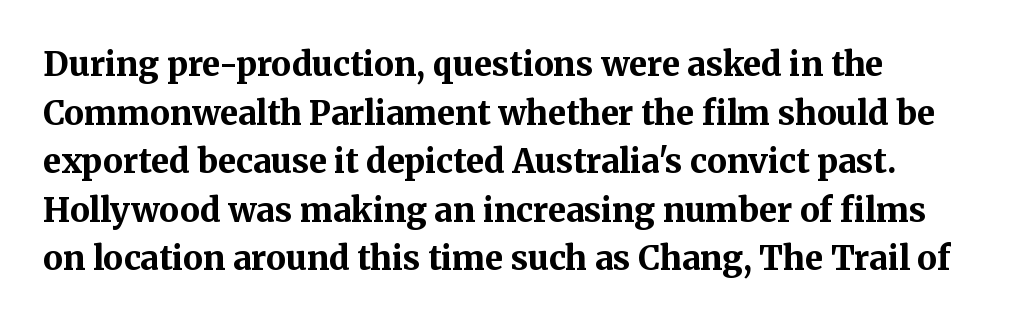
The image shows 33 px bold serif type, upright; set normal line spacing (1.47x), normal letter spacing, not underlined; medium stroke contrast and a medium x-height.
